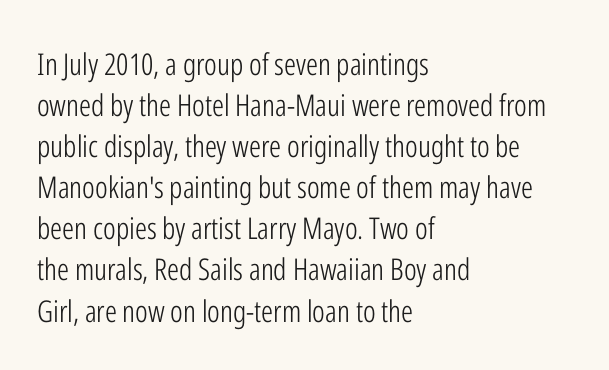
The image shows 30 px light, condensed sans-serif type, upright; set left-aligned, normal line spacing (1.37x), normal letter spacing, not underlined; low stroke contrast and a medium x-height.
